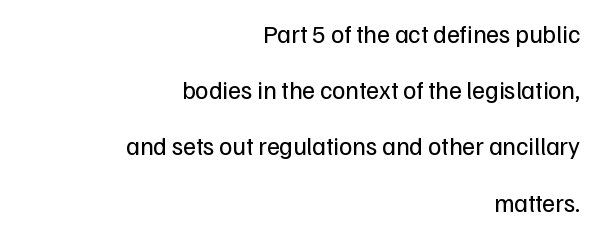
Horizontal alignment here is rightward, an uncommon choice for prose. Heft: none added — not bold. Does extra space separate the letters? No, they use regular spacing. Quick note: underline off. Baseline-to-baseline distance is far greater than the letter height.
